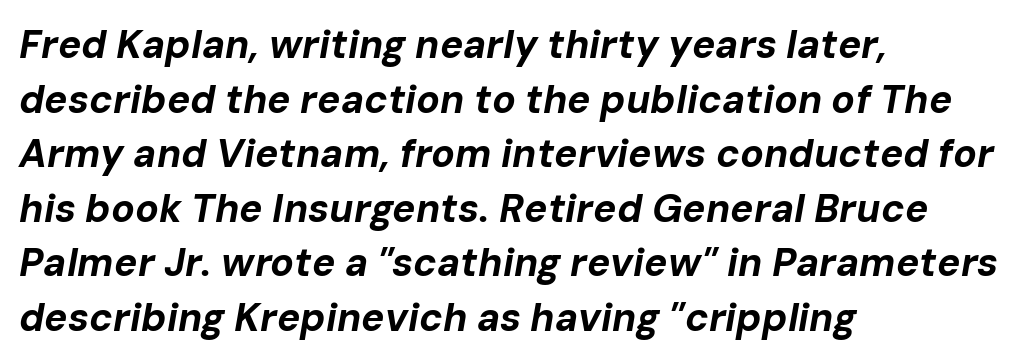
Plenty of ink on the page — the face is bold. This sample has the flowing, uneven cadence of proportional lettering. Words float on clear page, feet unadorned. The paragraph has a hard left edge and a soft right edge. These lines keep a tight, regular rhythm from letter to letter. Compared with ordinary roman type, these characters are visibly tilted.
